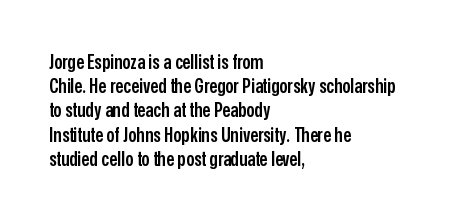
Q: Is the text bold? A: Semi-bold.
Q: Is the text italic (slanted)? A: No, it is upright.
Q: Is the text underlined? A: No.
Q: How is the paragraph aligned? A: Left-aligned.
Q: Is the spacing between letters normal or unusually wide? A: Normal.
